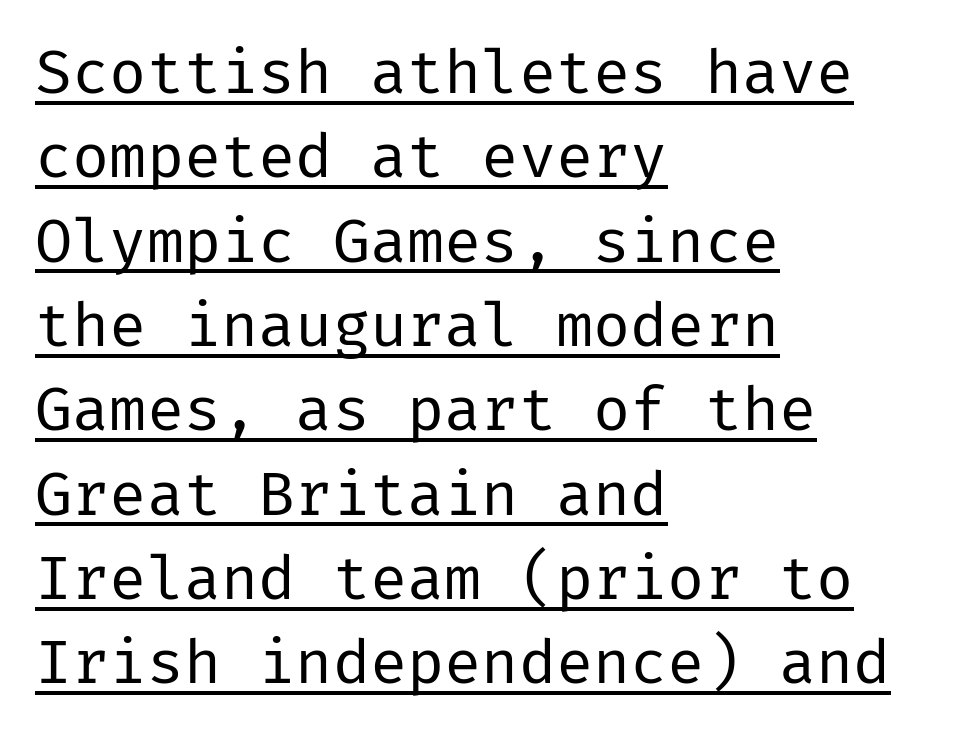
The specimen includes a rule beneath the text block's lines. Honestly, the row spacing looks completely unremarkable. The setting favours the left margin, as ordinary paragraphs usually do. Note: no serifs on the glyphs.
